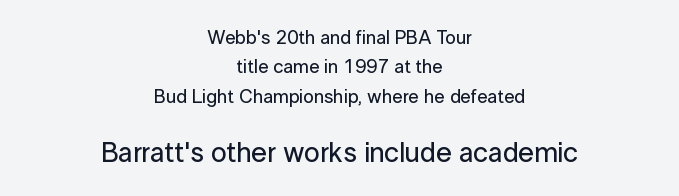
This is sans-serif lettering, the kind often seen on screens and signage. Descender tails drop into unmarked territory. The typography opts for an upright posture over an oblique one. Compared with a flush-left layout, this one balances lines on the center instead.
